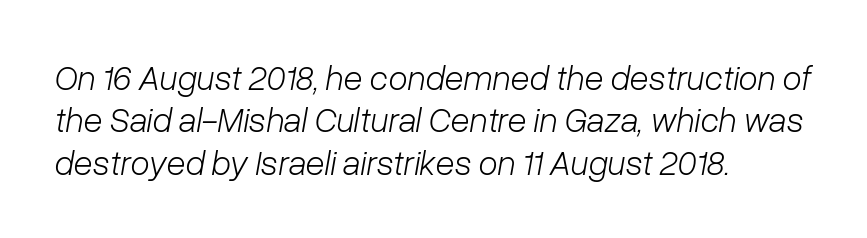
The image shows 35 px light type, italic (leaning right); set left-aligned, line spacing 1.21x, normal letter spacing, not underlined; low stroke contrast and a medium x-height.
